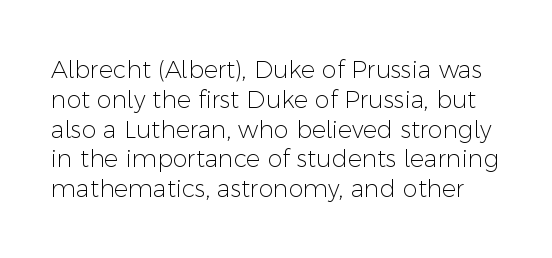
{"italic": "no", "bold": "no", "underline": "no", "line_spacing_ratio": 1.24, "letter_spacing": "normal", "letter_spacing_em": 0.0, "glyph_px": 24}
